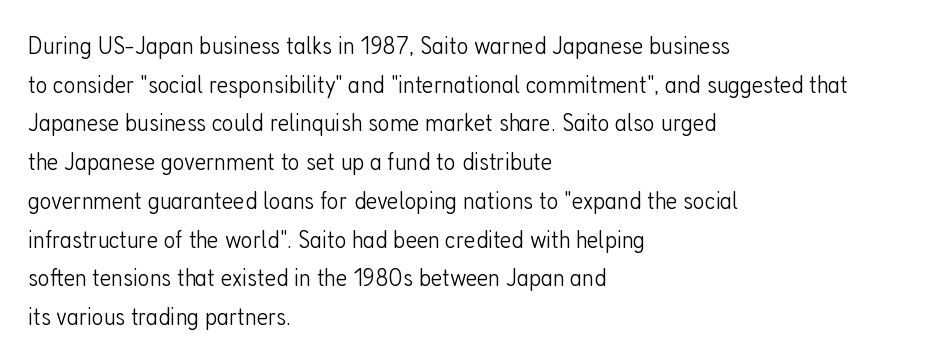
{"italic": "no", "bold": "no", "underline": "no", "align": "left", "line_spacing": "normal", "line_spacing_ratio": 1.49, "letter_spacing": "normal", "letter_spacing_em": 0.0, "glyph_px": 26}
